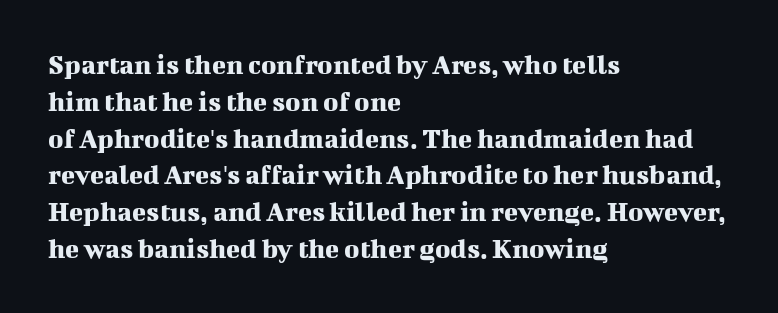
The image shows 29 px serif type, upright; set left-aligned, normal line spacing (1.27x), normal letter spacing, not underlined; medium stroke contrast and a medium x-height.
